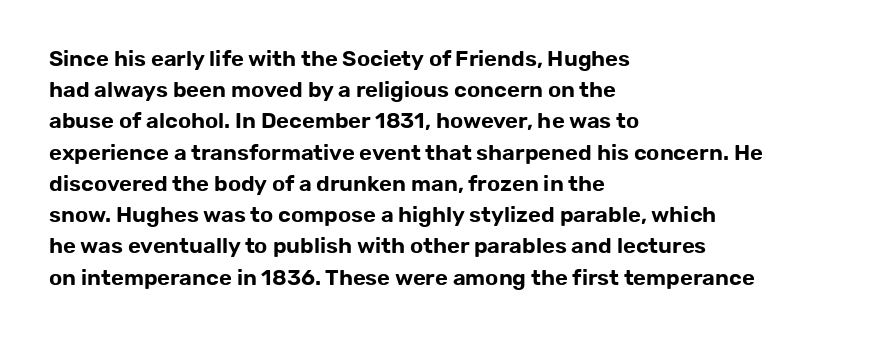
The image shows 22 px text type, upright; set left-aligned, normal line spacing (1.42x), normal letter spacing, not underlined.
